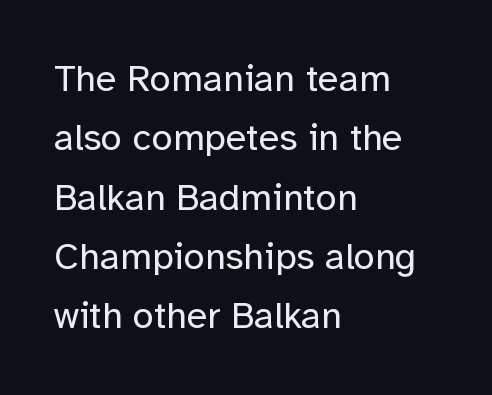
Honestly, the letter spacing is just normal — you wouldn't notice it. Caption: face not bold, strokes unweighted. The letters carry no serifs — their stems end cleanly without finishing strokes. Nope, not italic — everything's standing straight. A bare baseline throughout the passage.
